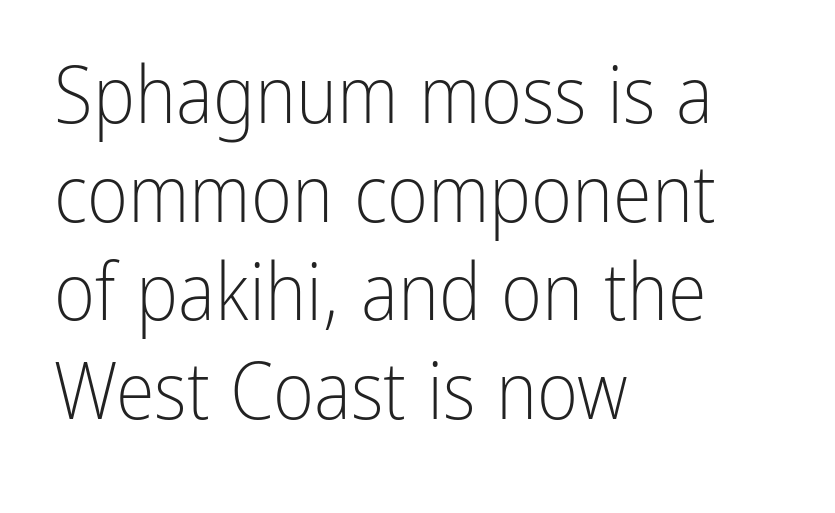
The image shows 79 px light, condensed sans-serif type, upright; set left-aligned, normal line spacing (1.25x), normal letter spacing, not underlined; low stroke contrast and a medium x-height.
